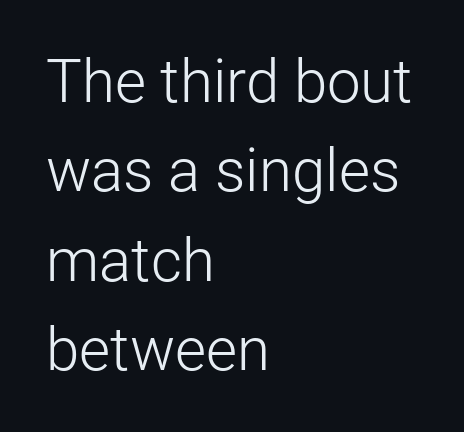
{"serif": "no", "italic": "no", "bold": "no", "weight": "light", "width": "normal", "stroke_contrast": "low", "x_height": "medium", "monospaced": "no", "underline": "no", "align": "left", "line_spacing": "normal", "line_spacing_ratio": 1.49, "letter_spacing": "normal", "letter_spacing_em": 0.0, "glyph_px": 60}
